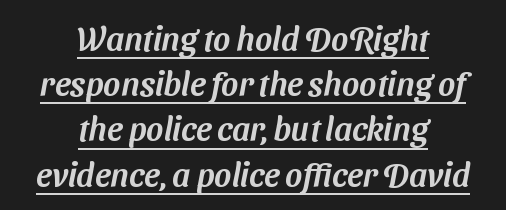
The image shows 33 px sans-serif type; set centered, normal line spacing (1.37x), normal letter spacing, underlined; medium stroke contrast and a medium x-height.
